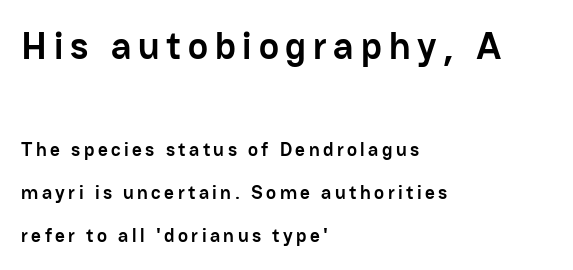
Q: Is the text bold? A: Yes.
Q: Is the text italic (slanted)? A: No, it is upright.
Q: Is the typeface a serif or a sans-serif typeface? A: Sans-serif.
Q: Is the text underlined? A: No.
Q: How is the paragraph aligned? A: Left-aligned.
Q: Is the spacing between lines tight, normal or loose? A: Loose.
Q: Which block of text is set in a larger size, the first (top) or the second (bottom)? A: The first (top) one.
Q: Width (condensed, normal, or wide)? A: Normal.
Q: Stroke contrast? A: Low.
Q: x-height? A: Medium.
Q: Monospaced? A: No.
